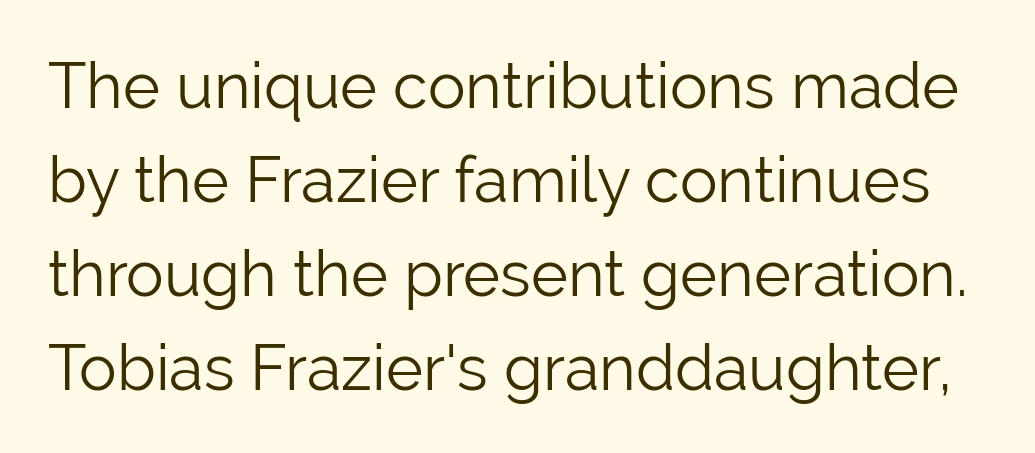
The image shows 63 px light sans-serif type, upright; set normal line spacing (1.49x), normal letter spacing, not underlined; low stroke contrast and a medium x-height.
